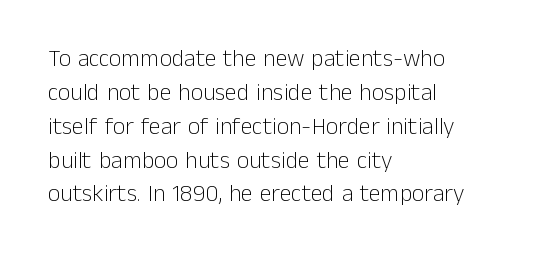
The image shows 24 px text type, upright; set left-aligned, normal line spacing (1.41x), normal letter spacing, not underlined.
